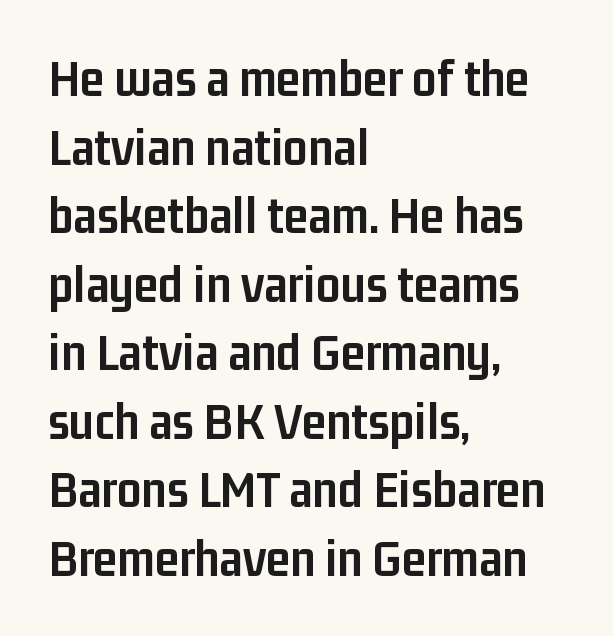
The image shows 54 px semibold, condensed sans-serif type, upright; set left-aligned, normal line spacing (1.27x), normal letter spacing, not underlined; low stroke contrast and a medium x-height.
